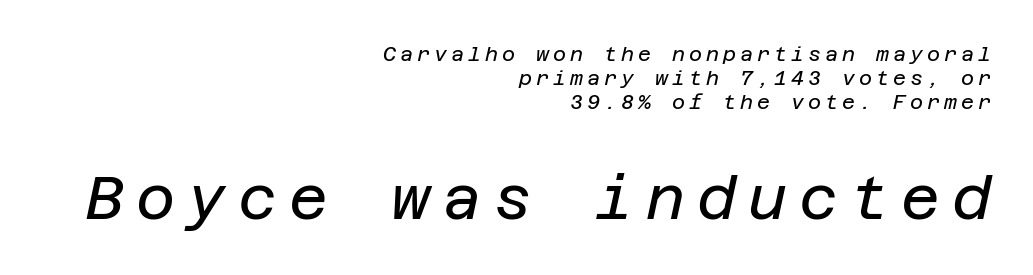
The image shows 60 px regular-weight type, italic (leaning right); set right-aligned, line spacing 1.2x, unusually wide letter spacing (+0.2 em), not underlined; the second (bottom) block is 3.0x larger; low stroke contrast and a large x-height.
